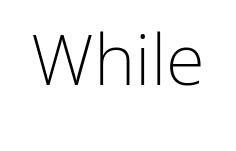
Q: Is the text bold? A: No.
Q: Is the text italic (slanted)? A: No, it is upright.
Q: Is the typeface a serif or a sans-serif typeface? A: Sans-serif.
Q: Is the text underlined? A: No.
Q: Is the spacing between letters normal or unusually wide? A: Normal.
Q: Width (condensed, normal, or wide)? A: Normal.
Q: Stroke contrast? A: Low.
Q: x-height? A: Medium.
Q: Monospaced? A: No.
